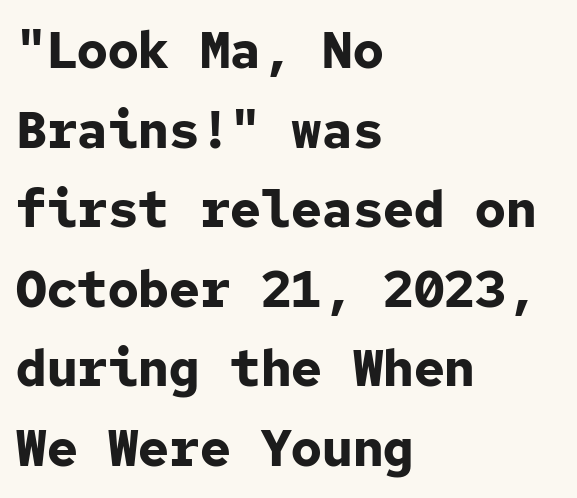
{"serif": "no", "italic": "no", "bold": "yes", "weight": "bold", "width": "normal", "stroke_contrast": "low", "x_height": "medium", "monospaced": "yes", "underline": "no", "align": "left", "line_spacing": "normal", "line_spacing_ratio": 1.56, "letter_spacing": "normal", "letter_spacing_em": 0.0, "glyph_px": 51}
